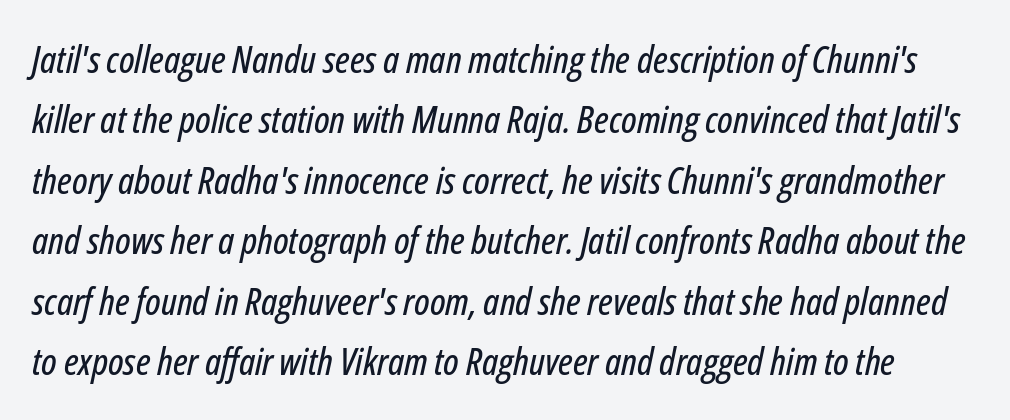
Q: Is the text italic (slanted)? A: Yes, it leans right by about 12 degrees.
Q: Is the text underlined? A: No.
Q: Is the spacing between letters normal or unusually wide? A: Normal.
Q: Is the spacing between lines tight, normal or loose? A: Normal.
Q: Width (condensed, normal, or wide)? A: Condensed.
Q: Stroke contrast? A: Low.
Q: x-height? A: Medium.
Q: Monospaced? A: No.
